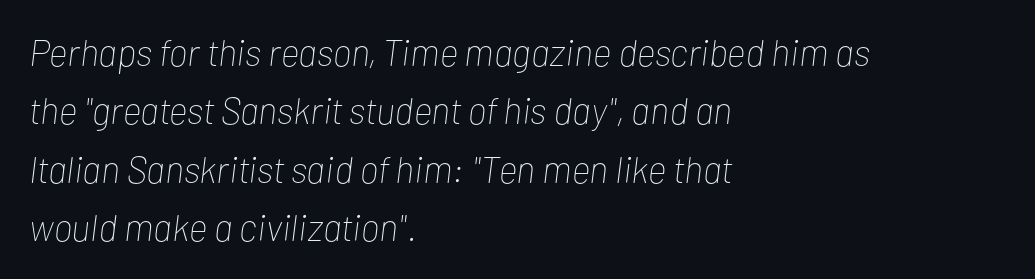
There's an unmistakable incline to the writing here. The block of text has a typical density, with ordinary space between rows. The setting favours the left margin, as ordinary paragraphs usually do. Character widths vary here, with narrow letters taking less room than wide ones.
